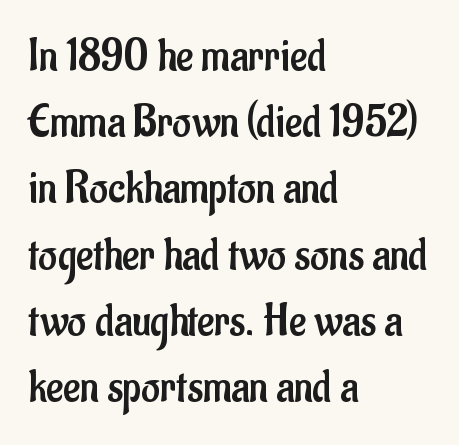
{"serif": "no", "italic": "no", "bold": "no", "weight": "regular", "width": "condensed", "stroke_contrast": "low", "x_height": "small", "monospaced": "no", "underline": "no", "align": "left", "line_spacing": "normal", "line_spacing_ratio": 1.44, "letter_spacing": "normal", "letter_spacing_em": 0.0, "glyph_px": 46}
